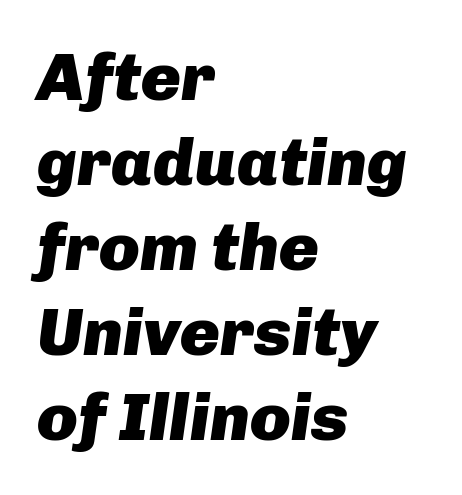
Q: Is the text bold? A: Yes.
Q: Is the text italic (slanted)? A: Yes, it leans right by about 8 degrees.
Q: Is the text underlined? A: No.
Q: How is the paragraph aligned? A: Left-aligned.
Q: Is the spacing between letters normal or unusually wide? A: Normal.
Q: Is the spacing between lines tight, normal or loose? A: Normal.
Q: Width (condensed, normal, or wide)? A: Normal.
Q: Stroke contrast? A: Low.
Q: x-height? A: Medium.
Q: Monospaced? A: No.
